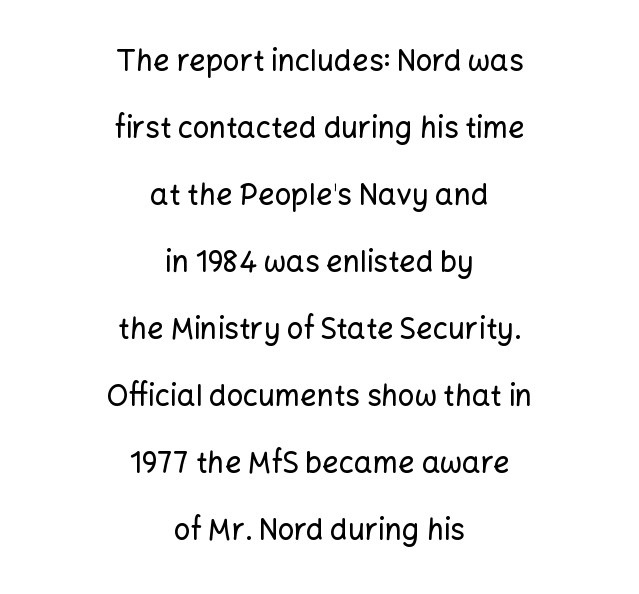
The image shows 29 px sans-serif type, upright; set centered, loose line spacing (2.31x), normal letter spacing, not underlined; low stroke contrast and a medium x-height.
